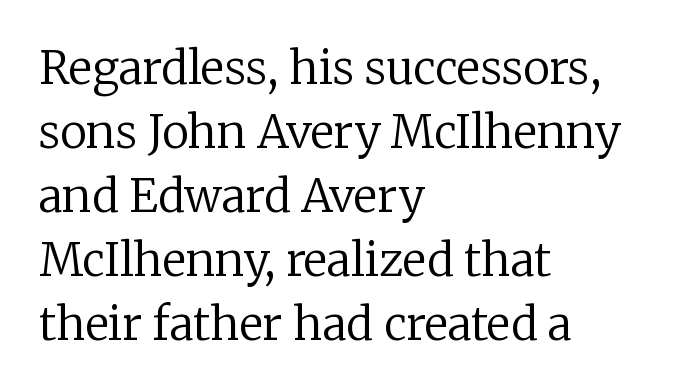
{"serif": "yes", "italic": "no", "bold": "no", "weight": "regular", "width": "normal", "stroke_contrast": "low", "x_height": "medium", "monospaced": "no", "underline": "no", "align": "left", "line_spacing": "normal", "line_spacing_ratio": 1.42, "letter_spacing": "normal", "letter_spacing_em": 0.0, "glyph_px": 45}
